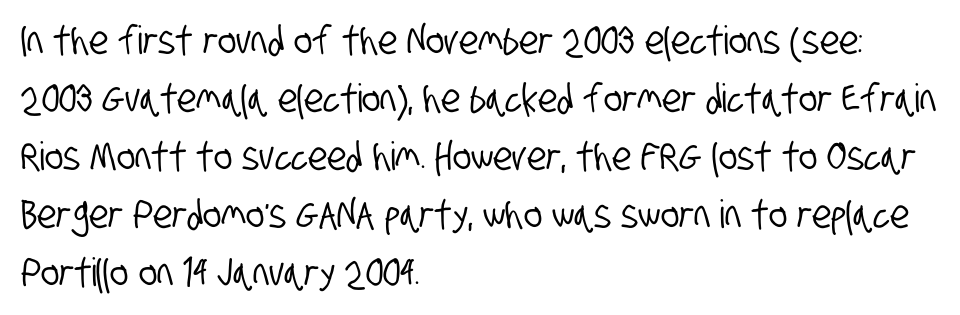
Left-aligned paragraph, ragged on the right. A typesetter would call this proportional, since set widths differ per character. A typesetter would call this zero additional tracking. Notice how descenders clear the ascenders below comfortably — that's standard leading. Clear beneath every line of the passage. Unlike a traditional serif, this face leaves its strokes unadorned.
